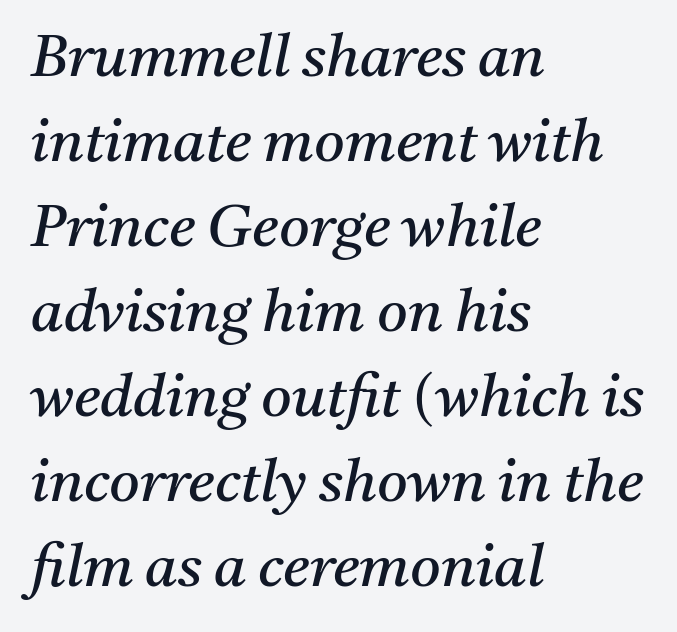
Do the characters align in a grid? No, the font is proportional. Are there feet on the stems? There are — it's a serif. The string is rendered with underlining switched off. Baseline-to-baseline distance is the conventional proportion of letter height. Default kerning and tracking; the words read as compact shapes. The face used here has a pronounced slope to its letters.
